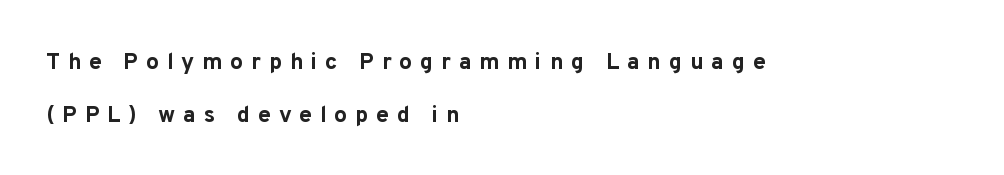
Anything drawn beneath the words? Only blank space. What weight is shown? A full bold with thick strokes. The ragged edge is on the right, which tells us the setting is flush left. The tracking reads as deliberately expanded to a designer's eye. Vertical spacing — loose.
